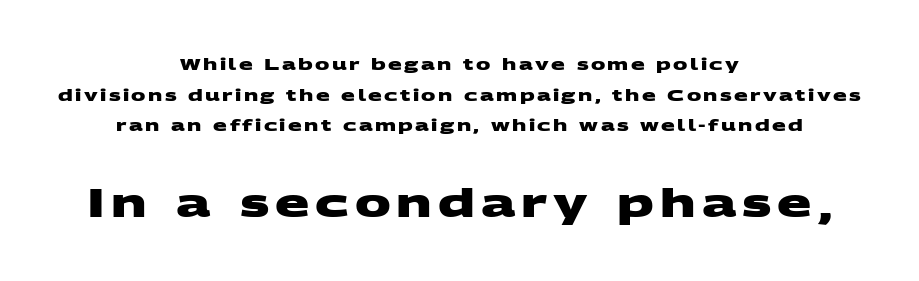
Q: Is the text bold? A: Yes.
Q: Is the typeface a serif or a sans-serif typeface? A: Sans-serif.
Q: Is the text underlined? A: No.
Q: How is the paragraph aligned? A: Centered.
Q: Is the spacing between lines tight, normal or loose? A: Loose.
Q: Which block of text is set in a larger size, the first (top) or the second (bottom)? A: The second (bottom) one.
Q: Width (condensed, normal, or wide)? A: Wide.
Q: Stroke contrast? A: Medium.
Q: x-height? A: Large.
Q: Monospaced? A: No.
